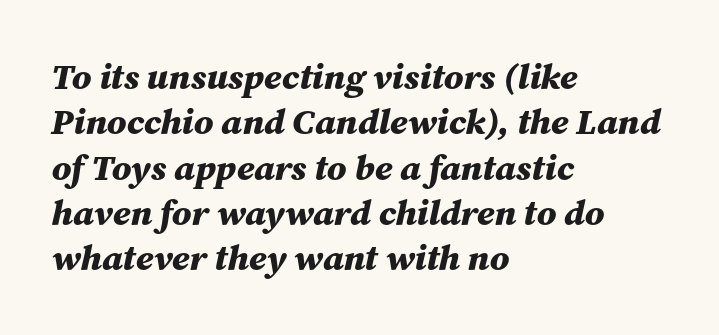
Q: Is the text bold? A: Yes.
Q: Is the text italic (slanted)? A: Yes, it leans right by about 12 degrees.
Q: Is the text underlined? A: No.
Q: How is the paragraph aligned? A: Left-aligned.
Q: Is the spacing between letters normal or unusually wide? A: Normal.
Q: Is the spacing between lines tight, normal or loose? A: Normal.
Q: Width (condensed, normal, or wide)? A: Normal.
Q: Stroke contrast? A: Medium.
Q: x-height? A: Medium.
Q: Monospaced? A: No.
